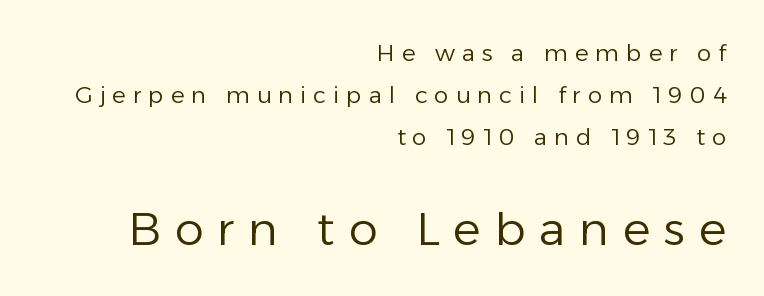
Q: Is the text bold? A: No.
Q: Is the text italic (slanted)? A: No, it is upright.
Q: Is the typeface a serif or a sans-serif typeface? A: Sans-serif.
Q: Is the text underlined? A: No.
Q: How is the paragraph aligned? A: Right-aligned.
Q: Is the spacing between letters normal or unusually wide? A: Unusually wide.
Q: Which block of text is set in a larger size, the first (top) or the second (bottom)? A: The second (bottom) one.
Q: Width (condensed, normal, or wide)? A: Normal.
Q: Stroke contrast? A: Low.
Q: x-height? A: Medium.
Q: Monospaced? A: No.
